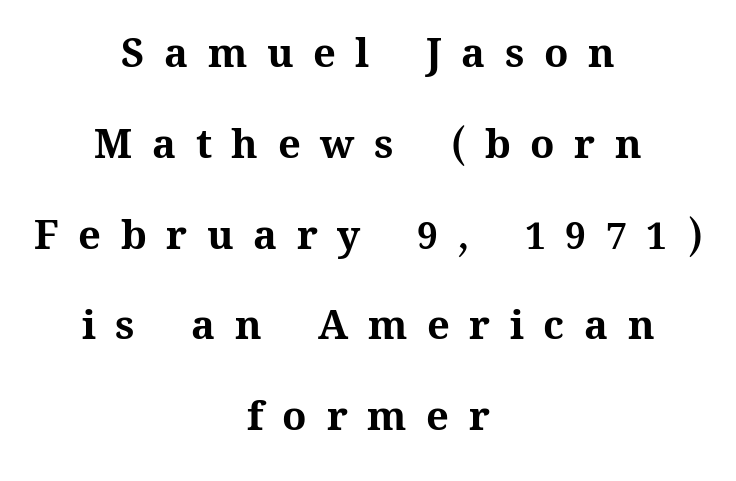
Beneath every word, the page is bare. Every character sits straight up, as roman type does. You could not count columns in this text — the font is proportionally spaced. There is plenty of visible air inserted between adjacent glyphs.
